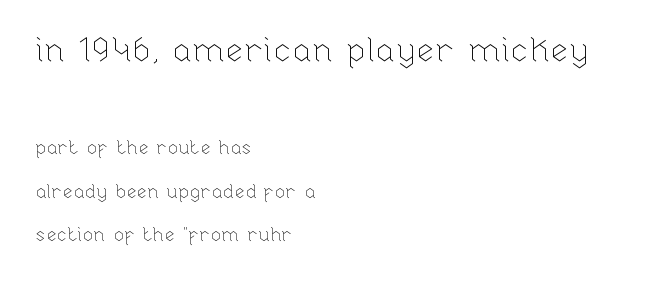
{"italic": "no", "bold": "no", "weight": "thin", "width": "normal", "stroke_contrast": "low", "x_height": "medium", "monospaced": "no", "underline": "no", "align": "left", "line_spacing": "loose", "line_spacing_ratio": 2.27, "letter_spacing": "normal", "letter_spacing_em": 0.0, "larger_block": "first", "size_ratio": 1.79, "glyph_px": 34}
